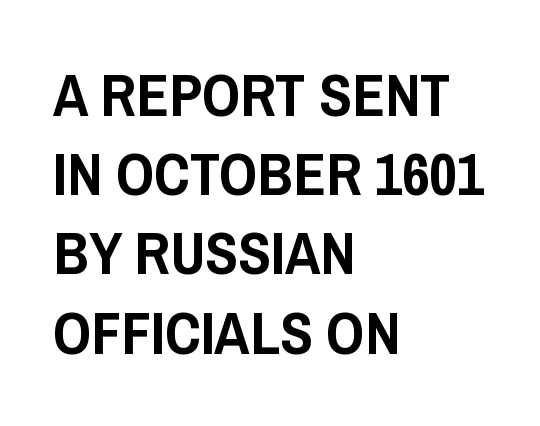
The image shows 60 px condensed sans-serif type, upright; set left-aligned, normal line spacing (1.32x), normal letter spacing, not underlined; low stroke contrast and a large x-height.
